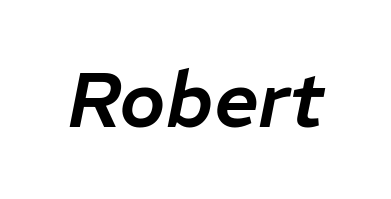
The image shows 78 px text type, italic (leaning right); set normal letter spacing, not underlined; low stroke contrast and a medium x-height.
